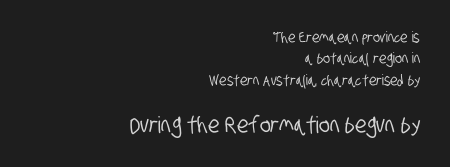
The glyphs are unaccompanied by any horizontal stroke below them. The lower block of text is set noticeably larger than the block above it. Does extra space separate the letters? No, they use regular spacing. Horizontally, the lines are justified to the trailing edge only. The leading is moderate, giving the passage an even texture.
